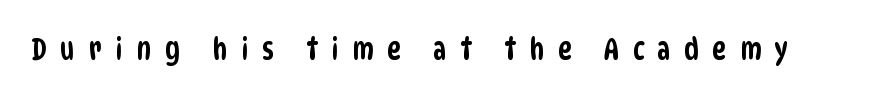
The image shows 30 px condensed sans-serif type; set unusually wide letter spacing (+0.44 em), not underlined; low stroke contrast and a large x-height.
